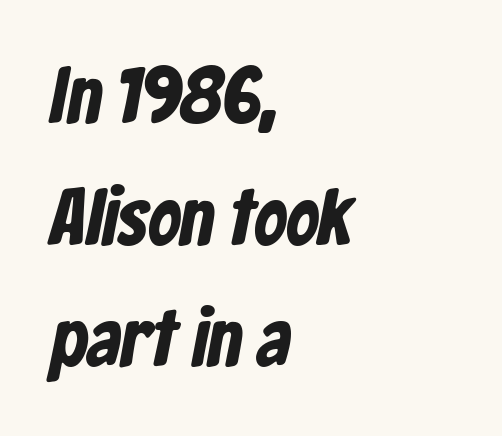
{"serif": "no", "width": "condensed", "stroke_contrast": "low", "x_height": "medium", "monospaced": "no", "underline": "no", "align": "left", "line_spacing": "normal", "line_spacing_ratio": 1.52, "letter_spacing": "normal", "letter_spacing_em": 0.0, "glyph_px": 80}
